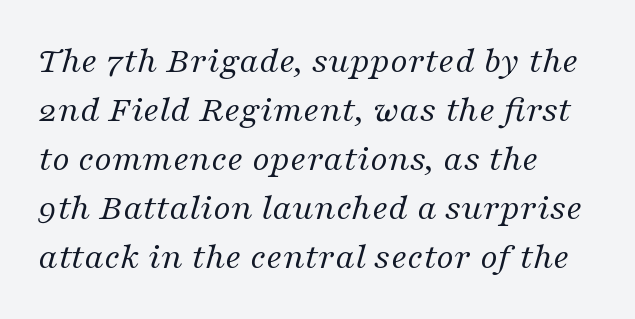
{"serif": "yes", "italic": "yes", "lean": "right", "slant_degrees": 16, "bold": "no", "weight": "regular", "width": "normal", "stroke_contrast": "medium", "x_height": "medium", "monospaced": "no", "underline": "no", "align": "left", "line_spacing": "normal", "line_spacing_ratio": 1.29, "letter_spacing": "normal", "letter_spacing_em": 0.0, "glyph_px": 38}
